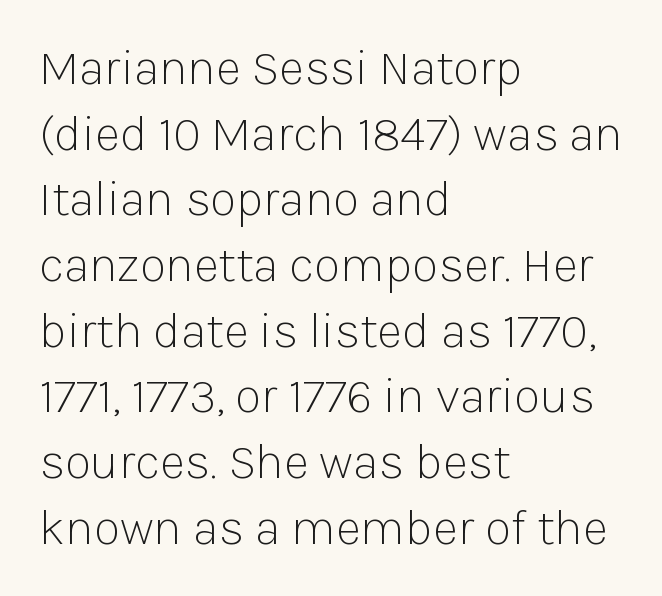
Q: Is the text bold? A: No.
Q: Is the text italic (slanted)? A: No, it is upright.
Q: Is the typeface a serif or a sans-serif typeface? A: Sans-serif.
Q: Is the text underlined? A: No.
Q: How is the paragraph aligned? A: Left-aligned.
Q: Is the spacing between letters normal or unusually wide? A: Normal.
Q: Is the spacing between lines tight, normal or loose? A: Normal.
Q: Width (condensed, normal, or wide)? A: Normal.
Q: Stroke contrast? A: Low.
Q: x-height? A: Medium.
Q: Monospaced? A: No.
